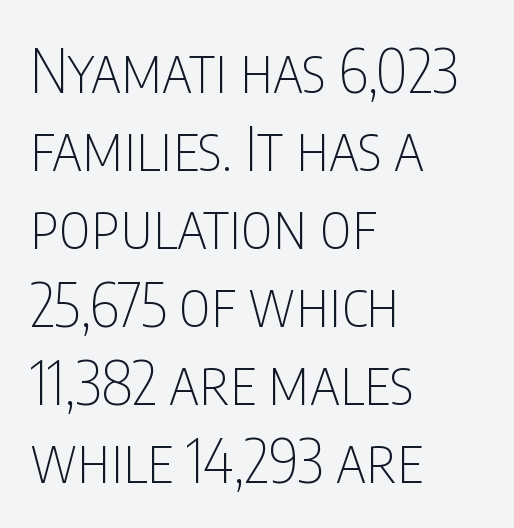
Q: Is the text bold? A: No.
Q: Is the text italic (slanted)? A: No, it is upright.
Q: Is the typeface a serif or a sans-serif typeface? A: Sans-serif.
Q: Is the text underlined? A: No.
Q: How is the paragraph aligned? A: Left-aligned.
Q: Is the spacing between letters normal or unusually wide? A: Normal.
Q: Is the spacing between lines tight, normal or loose? A: Normal.
Q: Width (condensed, normal, or wide)? A: Condensed.
Q: Stroke contrast? A: Low.
Q: x-height? A: Large.
Q: Monospaced? A: No.
